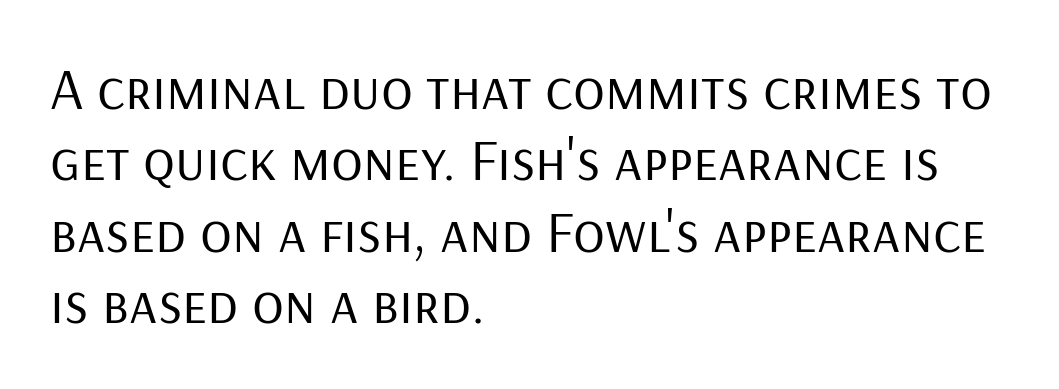
The image shows 59 px regular-weight sans-serif type, upright; set left-aligned, line spacing 1.21x, normal letter spacing, not underlined; low stroke contrast and a medium x-height.
